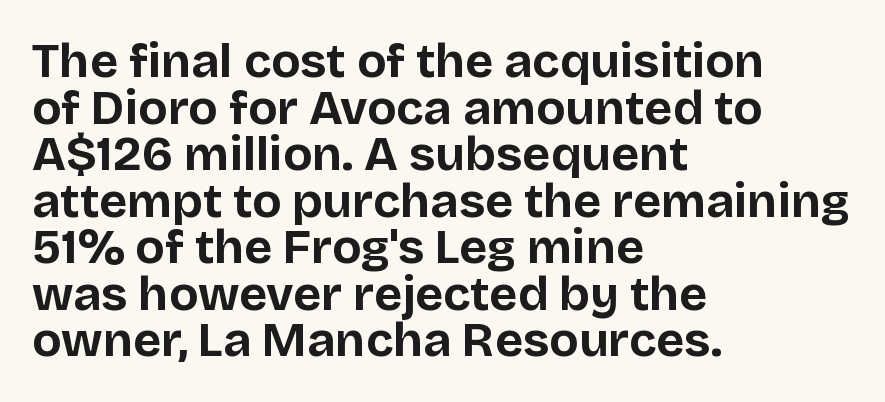
Q: Is the text bold? A: Yes.
Q: Is the text italic (slanted)? A: No, it is upright.
Q: Is the typeface a serif or a sans-serif typeface? A: Sans-serif.
Q: Is the text underlined? A: No.
Q: How is the paragraph aligned? A: Left-aligned.
Q: Is the spacing between letters normal or unusually wide? A: Normal.
Q: Is the spacing between lines tight, normal or loose? A: Tight.
Q: Width (condensed, normal, or wide)? A: Normal.
Q: Stroke contrast? A: Low.
Q: x-height? A: Large.
Q: Monospaced? A: No.
